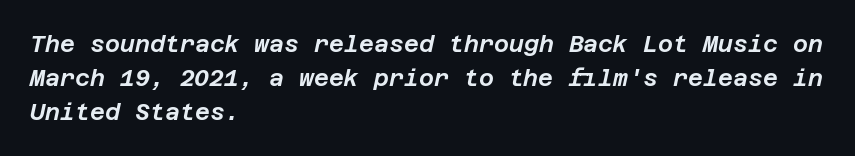
{"italic": "yes", "lean": "right", "slant_degrees": 12, "underline": "no", "align": "left", "line_spacing": "normal", "line_spacing_ratio": 1.47, "letter_spacing": "normal", "letter_spacing_em": 0.0, "glyph_px": 23}
